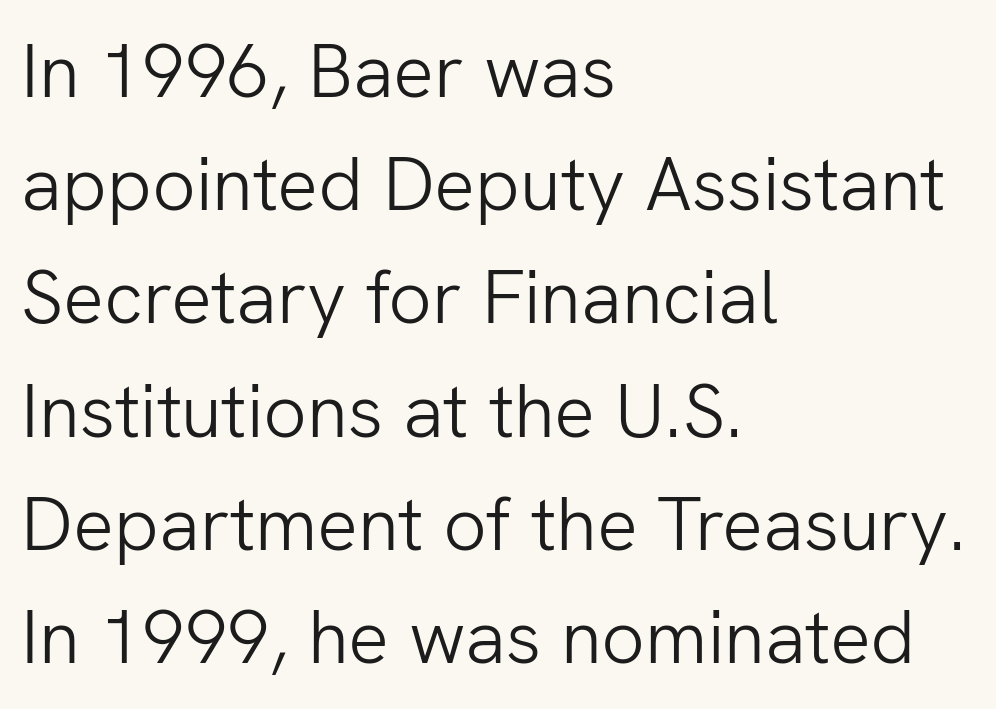
The image shows 76 px light sans-serif type, upright; set left-aligned, normal line spacing (1.49x), normal letter spacing, not underlined; low stroke contrast and a medium x-height.
